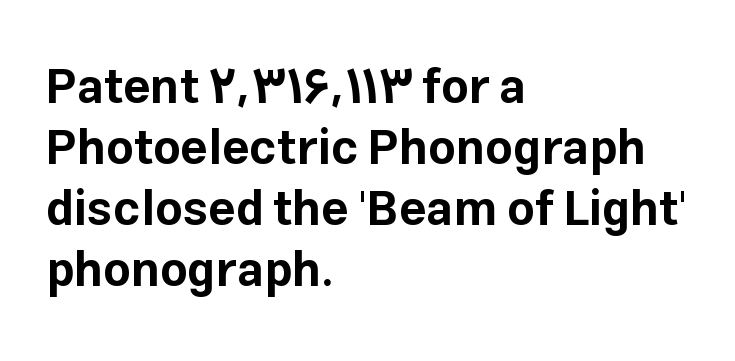
Standard letterfit; no display-style spreading of the glyphs. Heavy, bold letterforms. What kind of face is this? One without serifs — a sans. The lines sit at an ordinary, default distance from one another. The lines are quadded left.
